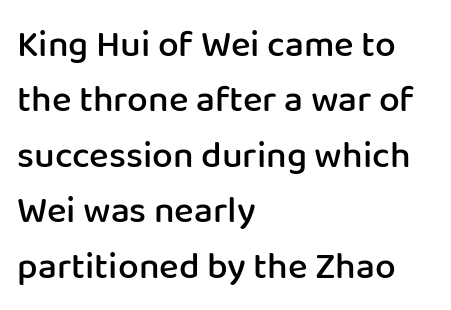
{"serif": "no", "italic": "no", "bold": "semi", "weight": "semibold", "width": "normal", "stroke_contrast": "low", "x_height": "medium", "monospaced": "no", "underline": "no", "align": "left", "line_spacing": "normal", "line_spacing_ratio": 1.5, "letter_spacing": "normal", "letter_spacing_em": 0.0, "glyph_px": 37}
